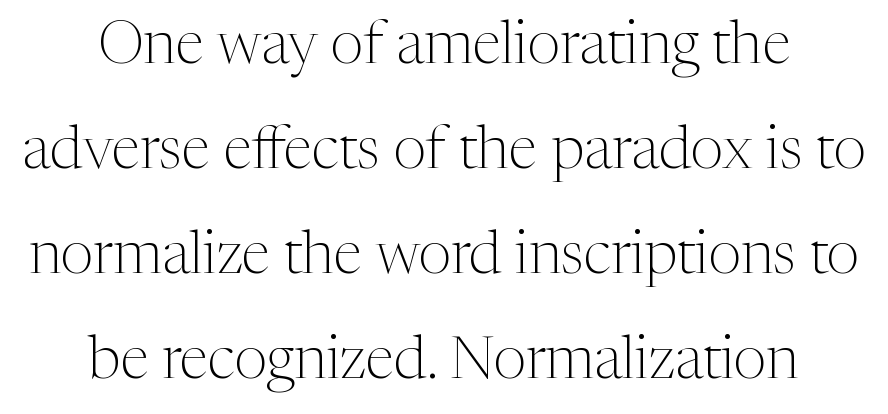
{"serif": "yes", "italic": "no", "bold": "no", "weight": "light", "width": "normal", "stroke_contrast": "medium", "x_height": "medium", "monospaced": "no", "underline": "no", "align": "center", "line_spacing_ratio": 1.78, "letter_spacing": "normal", "letter_spacing_em": 0.0, "glyph_px": 59}
